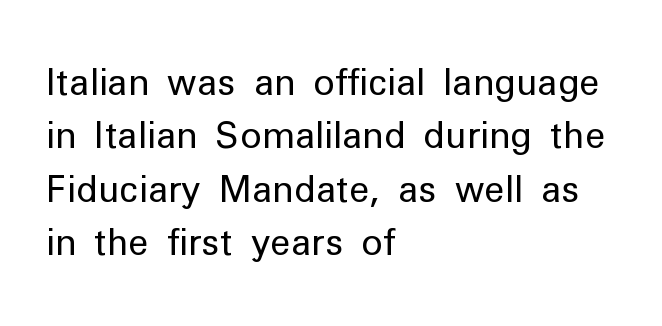
Q: Is the text bold? A: No.
Q: Is the text italic (slanted)? A: No, it is upright.
Q: Is the typeface a serif or a sans-serif typeface? A: Sans-serif.
Q: Is the text underlined? A: No.
Q: How is the paragraph aligned? A: Left-aligned.
Q: Is the spacing between letters normal or unusually wide? A: Normal.
Q: Is the spacing between lines tight, normal or loose? A: Normal.
Q: Width (condensed, normal, or wide)? A: Normal.
Q: Stroke contrast? A: Low.
Q: x-height? A: Medium.
Q: Monospaced? A: No.
